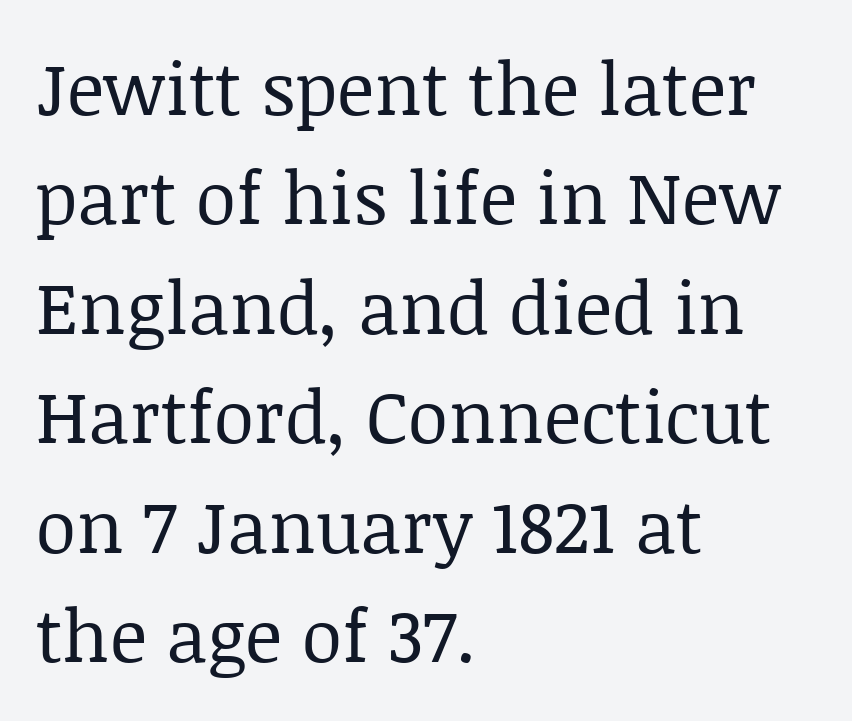
{"serif": "yes", "italic": "no", "bold": "no", "weight": "regular", "width": "normal", "stroke_contrast": "low", "x_height": "large", "monospaced": "no", "underline": "no", "align": "left", "line_spacing": "normal", "line_spacing_ratio": 1.5, "letter_spacing": "normal", "letter_spacing_em": 0.0, "glyph_px": 73}
